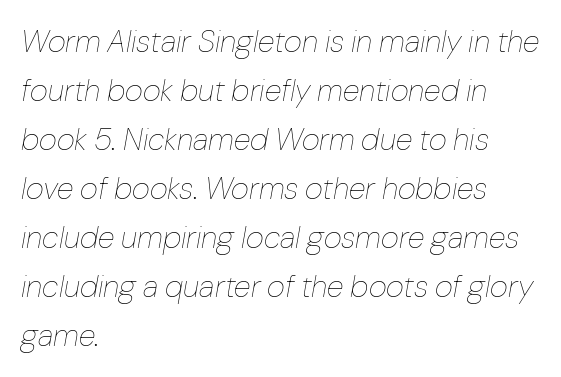
The image shows 31 px thin type, italic (leaning right); set left-aligned, normal line spacing (1.58x), normal letter spacing, not underlined; low stroke contrast and a medium x-height.
